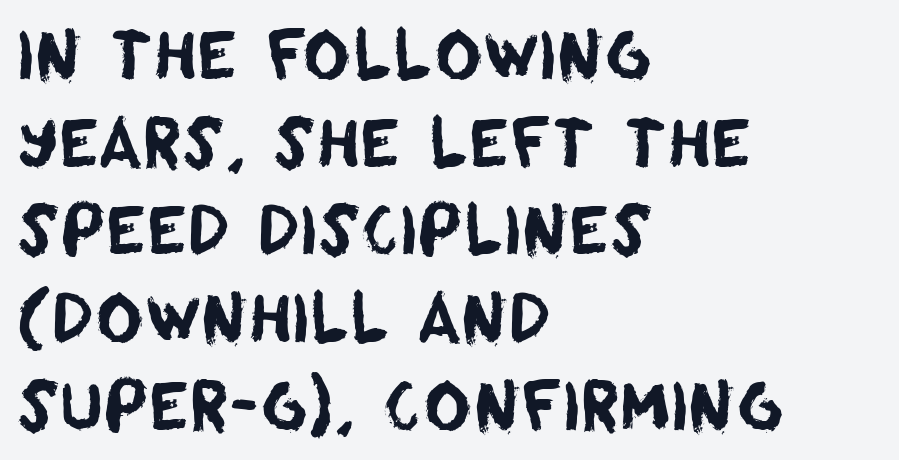
A typesetter would call this zero additional tracking. Regarding leading, the lines here are spaced in the standard way. Glance below the letters and you will spot only blank space. These lines stack with their left ends in a neat column.
